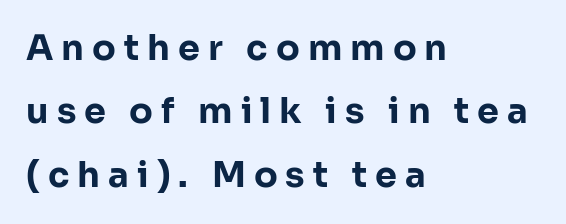
The image shows 35 px bold sans-serif type, upright; set left-aligned, line spacing 1.81x, unusually wide letter spacing (+0.23 em), not underlined; low stroke contrast and a medium x-height.
